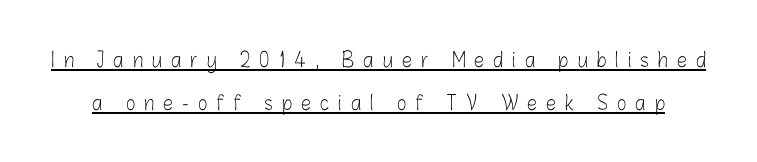
A quiet, ordinary-to-light weight characterises the typeface. The face used here is rendered with a markedly widened letterfit. Characters remain perfectly vertical along every line. Each line of the rendering has a horizontal stroke beneath the glyphs.
